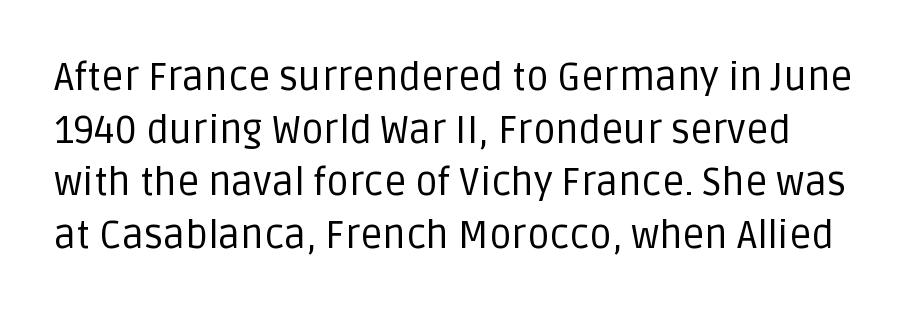
Q: Is the text bold? A: No.
Q: Is the text italic (slanted)? A: No, it is upright.
Q: Is the typeface a serif or a sans-serif typeface? A: Sans-serif.
Q: Is the text underlined? A: No.
Q: Is the spacing between letters normal or unusually wide? A: Normal.
Q: Is the spacing between lines tight, normal or loose? A: Normal.
Q: Width (condensed, normal, or wide)? A: Normal.
Q: Stroke contrast? A: Low.
Q: x-height? A: Large.
Q: Monospaced? A: No.
